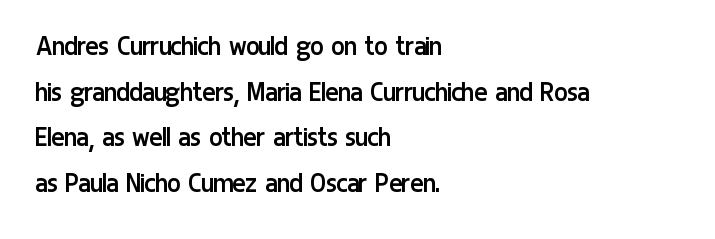
{"serif": "no", "italic": "no", "bold": "no", "weight": "regular", "width": "condensed", "stroke_contrast": "low", "x_height": "medium", "monospaced": "no", "underline": "no", "align": "left", "line_spacing": "normal", "line_spacing_ratio": 1.47, "letter_spacing": "normal", "letter_spacing_em": 0.0, "glyph_px": 31}
